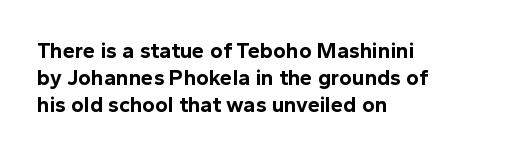
Q: Is the text bold? A: Yes.
Q: Is the text italic (slanted)? A: No, it is upright.
Q: Is the text underlined? A: No.
Q: How is the paragraph aligned? A: Left-aligned.
Q: Is the spacing between letters normal or unusually wide? A: Normal.
